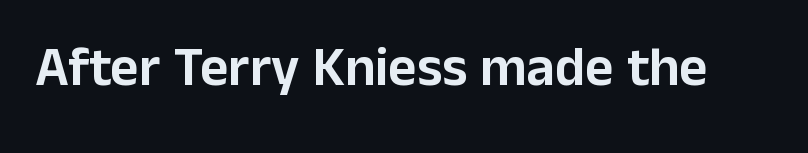
The image shows 55 px sans-serif type, upright; set normal letter spacing, not underlined; low stroke contrast and a medium x-height.
